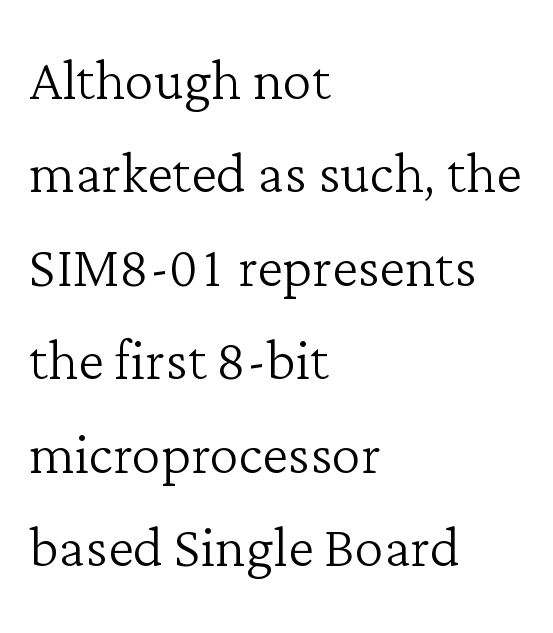
The image shows 73 px light serif type, upright; set left-aligned, normal line spacing (1.28x), normal letter spacing, not underlined; low stroke contrast and a medium x-height.
